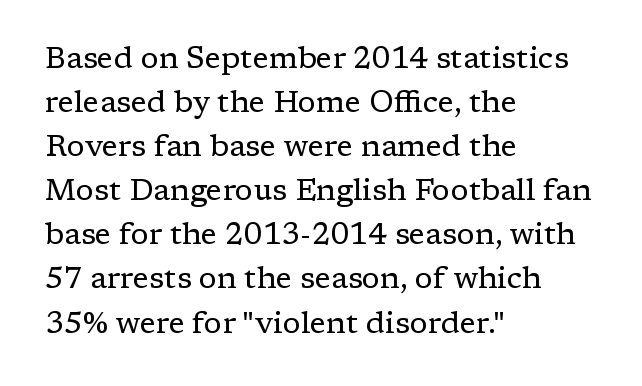
{"serif": "yes", "italic": "no", "bold": "no", "weight": "regular", "width": "normal", "stroke_contrast": "low", "x_height": "medium", "monospaced": "no", "underline": "no", "align": "left", "line_spacing": "normal", "line_spacing_ratio": 1.47, "letter_spacing": "normal", "letter_spacing_em": 0.0, "glyph_px": 30}
